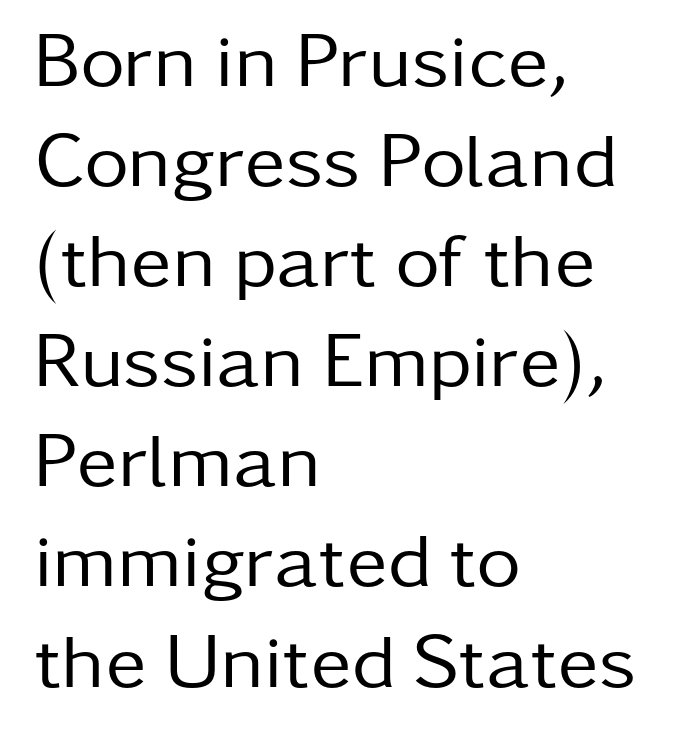
The image shows 77 px regular-weight sans-serif type, upright; set left-aligned, normal line spacing (1.3x), normal letter spacing, not underlined; low stroke contrast and a medium x-height.
